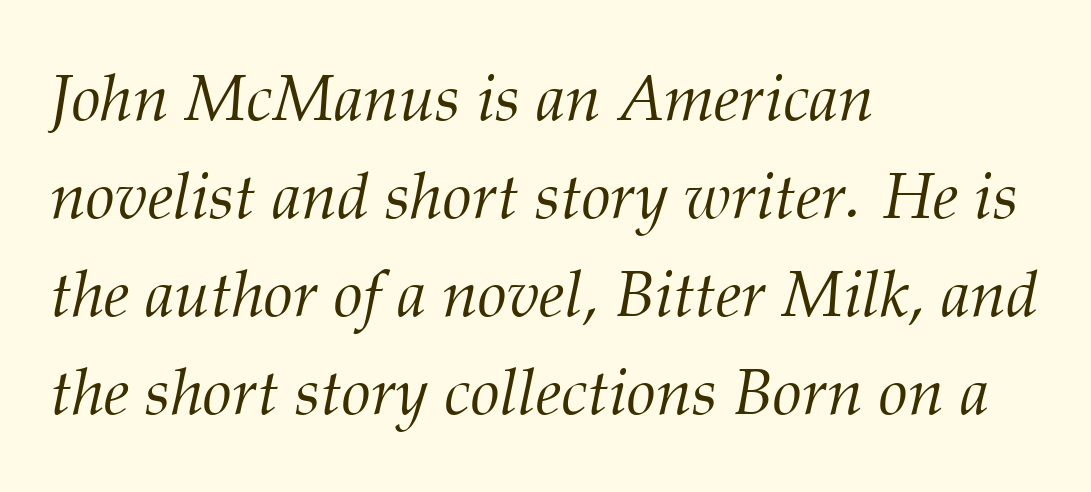
{"serif": "yes", "italic": "yes", "lean": "right", "slant_degrees": 12, "bold": "no", "weight": "light", "width": "normal", "stroke_contrast": "medium", "x_height": "medium", "monospaced": "no", "underline": "no", "align": "left", "line_spacing": "normal", "line_spacing_ratio": 1.51, "letter_spacing": "normal", "letter_spacing_em": 0.0, "glyph_px": 65}
